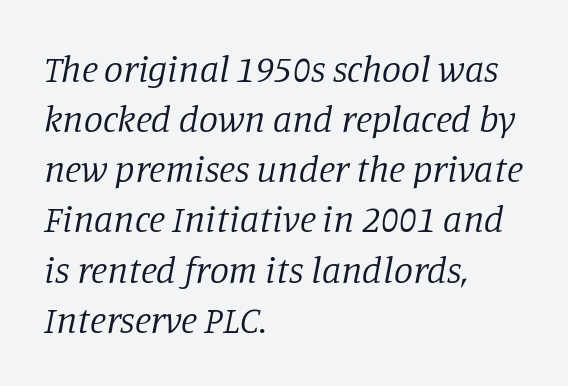
{"serif": "yes", "italic": "yes", "lean": "right", "slant_degrees": 11, "bold": "no", "weight": "regular", "width": "normal", "stroke_contrast": "low", "x_height": "large", "monospaced": "no", "underline": "no", "align": "left", "line_spacing": "normal", "line_spacing_ratio": 1.32, "letter_spacing": "normal", "letter_spacing_em": 0.0, "glyph_px": 38}
